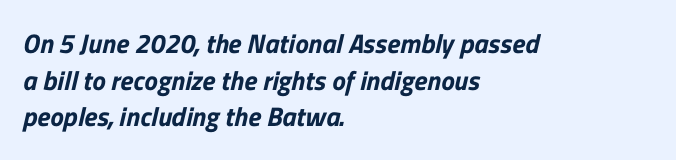
{"underline": "no", "align": "left", "line_spacing": "normal", "line_spacing_ratio": 1.36, "letter_spacing": "normal", "letter_spacing_em": 0.0, "glyph_px": 27}
